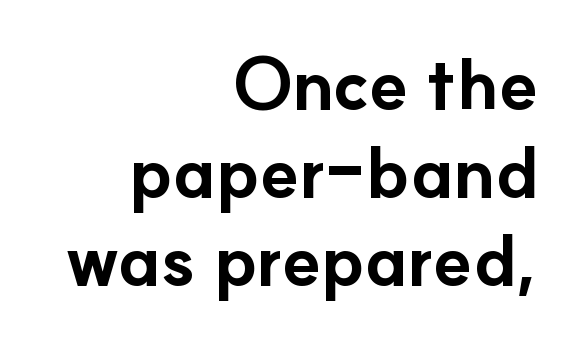
This rendering leaves character spacing at its baseline value. Lines of text with bare space underneath. Posture: vertical. These words are printed bold, with thick strokes throughout. This rendering uses right alignment, leaving the left contour irregular.
